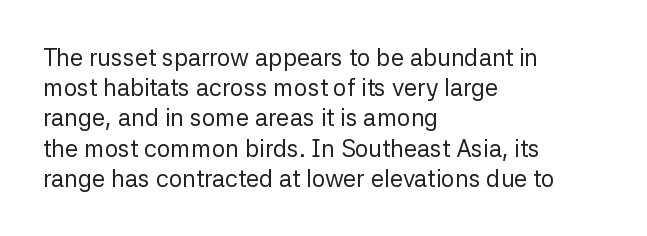
Q: Is the text bold? A: No.
Q: Is the text italic (slanted)? A: No, it is upright.
Q: Is the text underlined? A: No.
Q: How is the paragraph aligned? A: Left-aligned.
Q: Is the spacing between letters normal or unusually wide? A: Normal.
Q: Is the spacing between lines tight, normal or loose? A: Normal.
